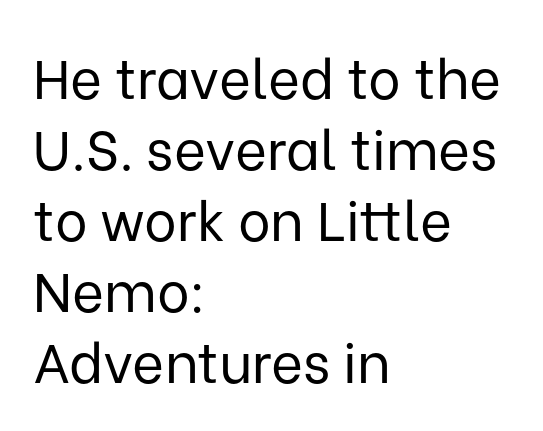
The image shows 55 px regular-weight sans-serif type, upright; set left-aligned, normal line spacing (1.29x), normal letter spacing, not underlined; low stroke contrast and a medium x-height.
